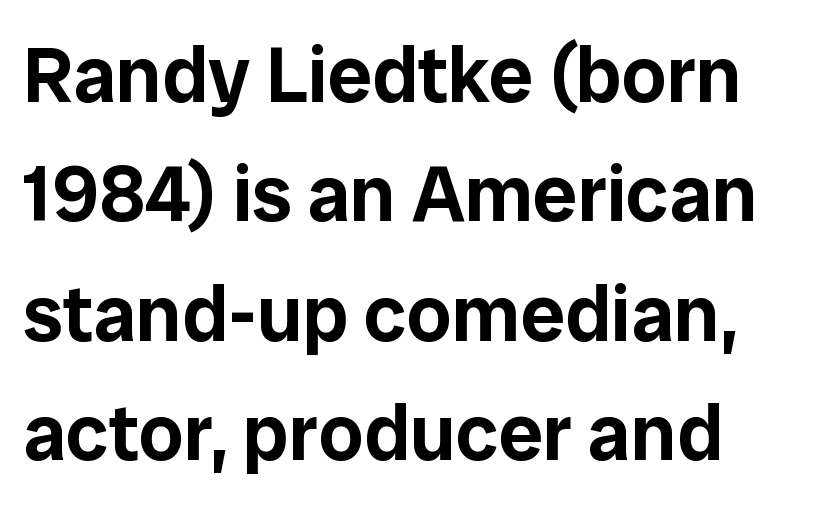
{"serif": "no", "italic": "no", "width": "normal", "stroke_contrast": "low", "x_height": "medium", "monospaced": "no", "underline": "no", "align": "left", "line_spacing": "normal", "line_spacing_ratio": 1.51, "letter_spacing": "normal", "letter_spacing_em": 0.0, "glyph_px": 79}
